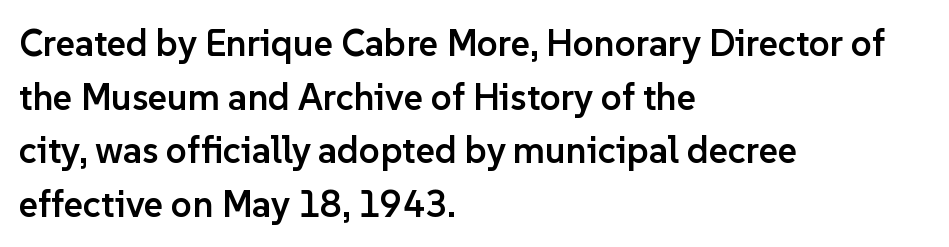
Grotesque or geometric, the face here clearly has no serifs. Tall strokes in this sample are plumb rather than angled. The passage shown is typed in a proportional face where columns would drift. Compared with a centered layout, this one pins lines to the left instead. These words are printed semibold, heavier than regular yet not bold. If you measured baseline to baseline, you'd find a middling distance.
